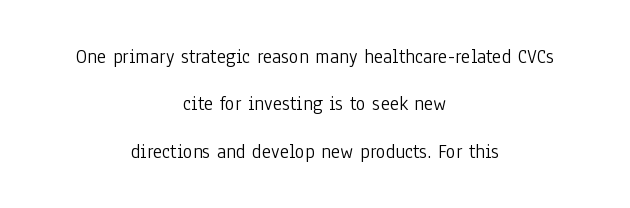
The image shows 20 px text type, upright; set centered, loose line spacing (2.37x), normal letter spacing, not underlined.
